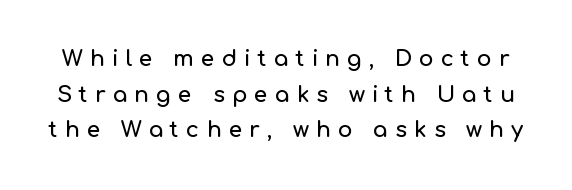
Q: Is the text italic (slanted)? A: No, it is upright.
Q: Is the text underlined? A: No.
Q: Is the spacing between letters normal or unusually wide? A: Unusually wide.
Q: Is the spacing between lines tight, normal or loose? A: Normal.
